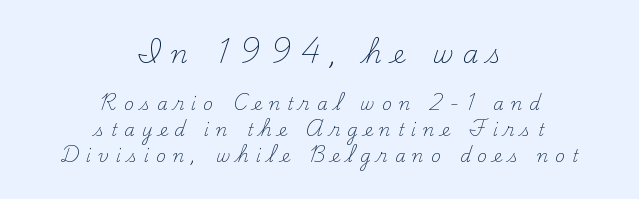
The image shows 25 px text type; set centered, normal line spacing (1.53x), unusually wide letter spacing (+0.41 em), not underlined; the first (top) block is 1.47x larger.
